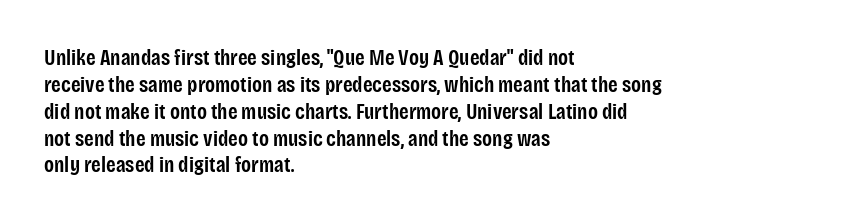
{"italic": "no", "bold": "semi", "underline": "no", "align": "left", "line_spacing_ratio": 1.22, "letter_spacing": "normal", "letter_spacing_em": 0.0, "glyph_px": 22}
